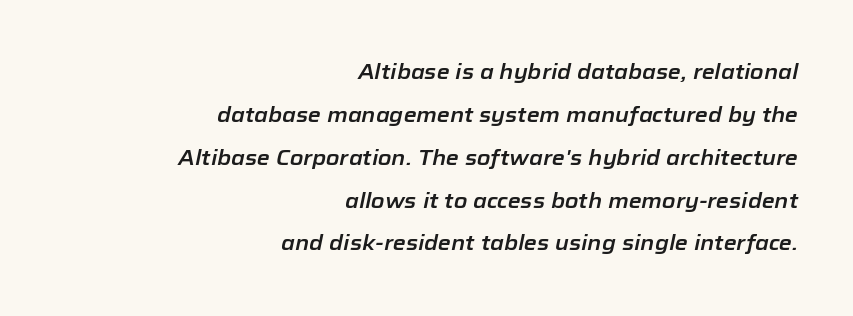
Q: Is the text italic (slanted)? A: Yes, it leans right by about 12 degrees.
Q: Is the text underlined? A: No.
Q: How is the paragraph aligned? A: Right-aligned.
Q: Is the spacing between letters normal or unusually wide? A: Normal.
Q: Is the spacing between lines tight, normal or loose? A: Loose.
